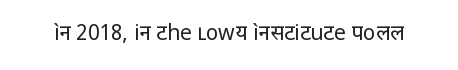
The passage shown is not underscored anywhere. The font's upright variant was chosen for this text. Stems here are at most as thick as an everyday book face. Observe the ordinary spacing: letters are neighbours, not strangers.
